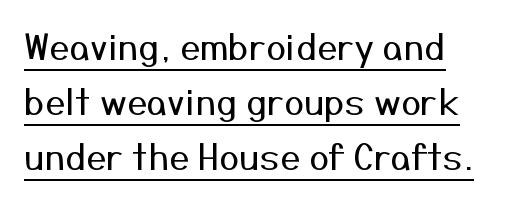
What stands out about the letter spacing? Nothing — it is the standard amount. This sample keeps an unexceptional amount of space between lines. Here the designer chose a conventional face with non-uniform glyph widths. Nope, no serifs anywhere on these letters.
